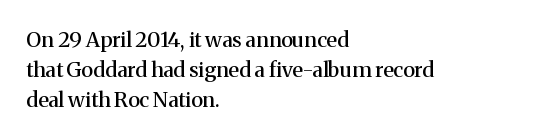
Q: Is the text italic (slanted)? A: No, it is upright.
Q: Is the text underlined? A: No.
Q: How is the paragraph aligned? A: Left-aligned.
Q: Is the spacing between letters normal or unusually wide? A: Normal.
Q: Is the spacing between lines tight, normal or loose? A: Normal.
